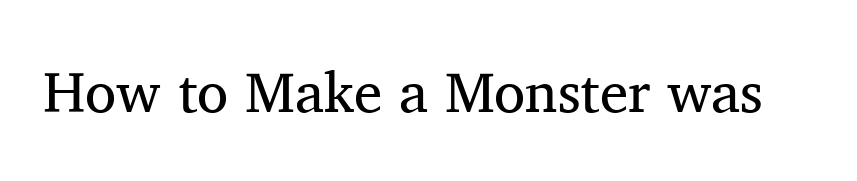
{"serif": "yes", "italic": "no", "bold": "no", "weight": "regular", "width": "normal", "stroke_contrast": "medium", "x_height": "medium", "monospaced": "no", "underline": "no", "letter_spacing": "normal", "letter_spacing_em": 0.0, "glyph_px": 57}
